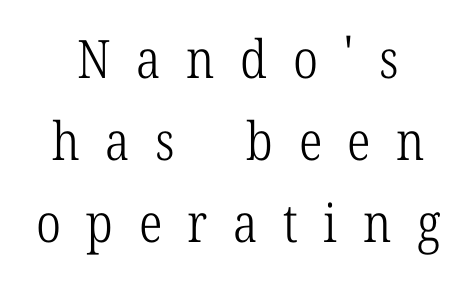
Students, observe: this is what conventionally led text looks like. This sample uses expanded letter spacing, leaving extra air between glyphs. Summary of weight: not heavy and not bold. Looks like regular typesetting: each glyph gets only the width it needs. Does the copy run flush right? No — it is centered line by line.
